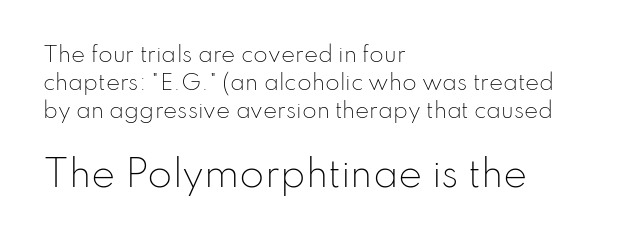
{"serif": "no", "italic": "no", "bold": "no", "weight": "light", "width": "normal", "stroke_contrast": "low", "x_height": "small", "monospaced": "no", "underline": "no", "align": "left", "line_spacing": "normal", "line_spacing_ratio": 1.34, "letter_spacing": "normal", "letter_spacing_em": 0.0, "larger_block": "second", "size_ratio": 1.71, "glyph_px": 36}
